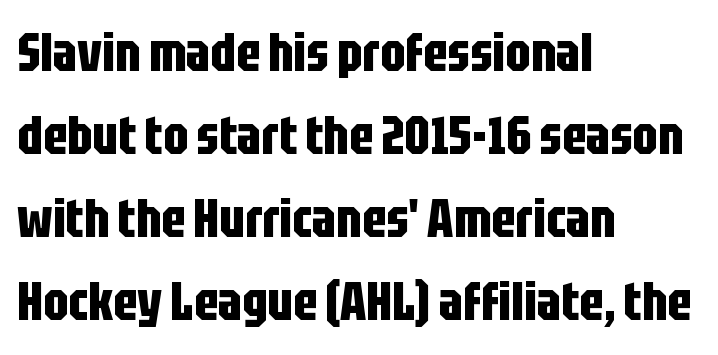
The image shows 54 px bold, condensed sans-serif type, upright; set left-aligned, normal line spacing (1.54x), normal letter spacing, not underlined; low stroke contrast and a large x-height.
